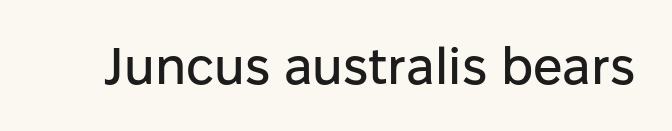
Q: Is the text italic (slanted)? A: No, it is upright.
Q: Is the typeface a serif or a sans-serif typeface? A: Sans-serif.
Q: Is the text underlined? A: No.
Q: Is the spacing between letters normal or unusually wide? A: Normal.
Q: Width (condensed, normal, or wide)? A: Normal.
Q: Stroke contrast? A: Low.
Q: x-height? A: Medium.
Q: Monospaced? A: No.
